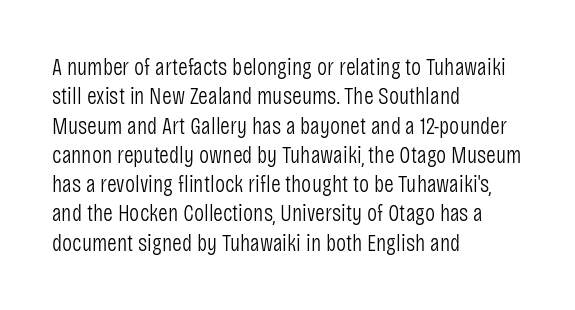
Q: Is the text bold? A: No.
Q: Is the text italic (slanted)? A: No, it is upright.
Q: Is the text underlined? A: No.
Q: How is the paragraph aligned? A: Left-aligned.
Q: Is the spacing between letters normal or unusually wide? A: Normal.
